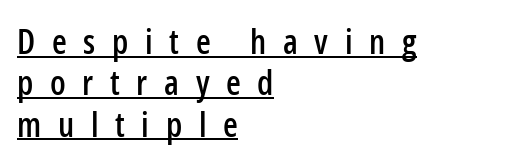
Q: Is the text italic (slanted)? A: No, it is upright.
Q: Is the typeface a serif or a sans-serif typeface? A: Sans-serif.
Q: Is the text underlined? A: Yes.
Q: How is the paragraph aligned? A: Left-aligned.
Q: Is the spacing between letters normal or unusually wide? A: Unusually wide.
Q: Width (condensed, normal, or wide)? A: Condensed.
Q: Stroke contrast? A: Low.
Q: x-height? A: Medium.
Q: Monospaced? A: No.
